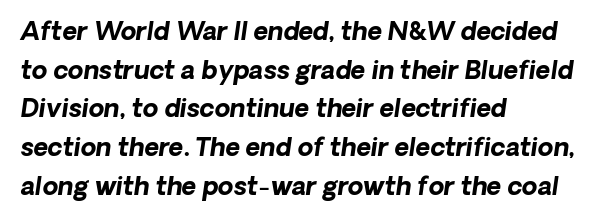
The image shows 25 px bold type, italic (leaning right); set left-aligned, normal line spacing (1.55x), normal letter spacing, not underlined.
